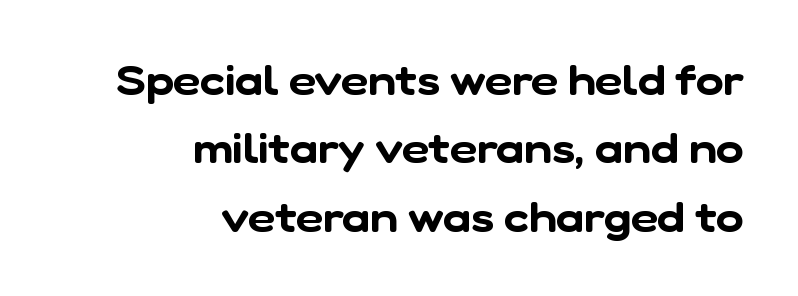
Each word holds together tightly as a unit, with standard inter-letter gaps. Has an underline been added? It has not. The font family rendered here belongs to the sans-serif group. Proportional: the letters do not fall into vertical columns. How would I describe the line gaps? Plain and ordinary.
